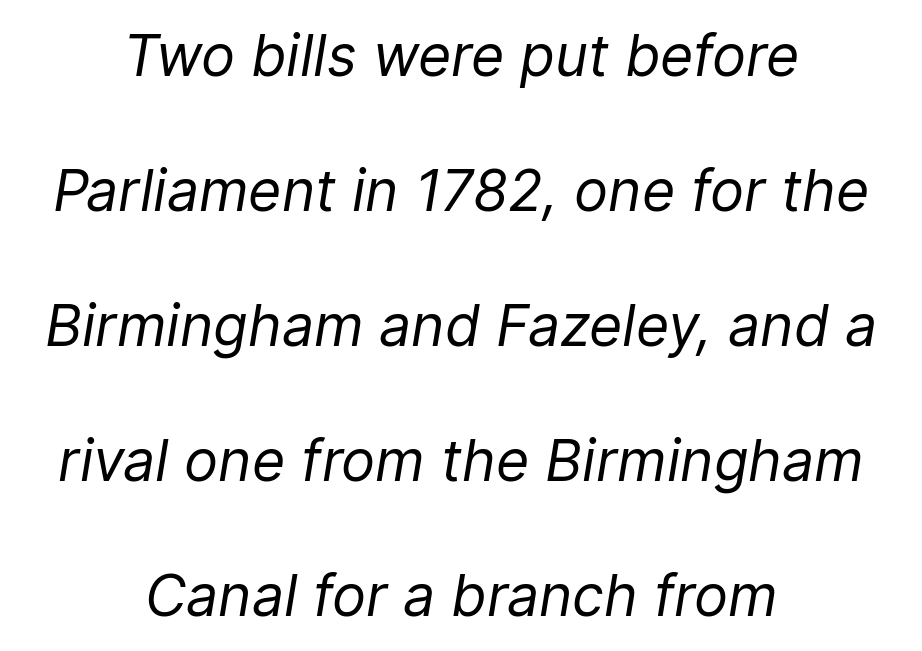
Stem width sits at or under what a default text font uses. Note the varied advance widths — an 'i' is clearly narrower than an 'm'. No word sits above an underline. The rendering uses a large line-height, opening up the rows.
